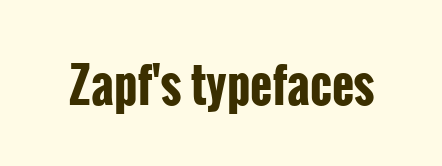
Compared with typical body copy, the letter spacing here is the same. These lines are composed in type without serifs. Chunky letters — that's bold for sure. Only glyphs here, with clear space below each row.
